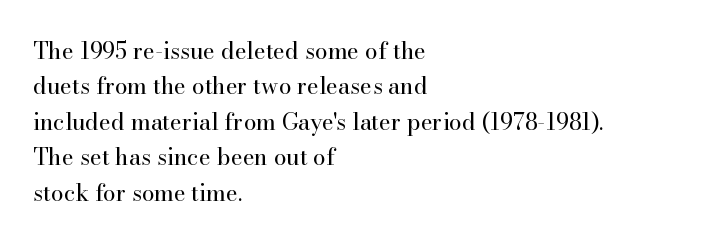
The face looks like a standard text weight, possibly lighter. Vertical strokes here are truly vertical. These lines keep a tight, regular rhythm from letter to letter. Leading matches the norm, producing a regular column. Left-aligned paragraph, ragged on the right. The space directly below the letters is spotless.
